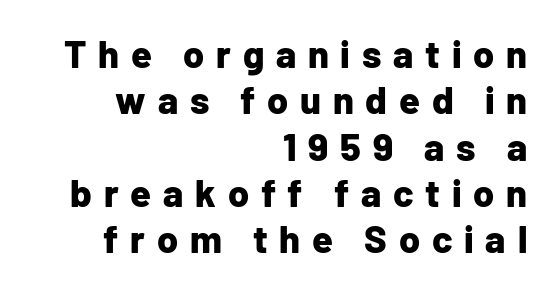
{"serif": "no", "italic": "no", "bold": "yes", "weight": "bold", "width": "normal", "stroke_contrast": "low", "x_height": "medium", "monospaced": "no", "underline": "no", "align": "right", "line_spacing_ratio": 1.22, "letter_spacing": "wide", "letter_spacing_em": 0.31, "glyph_px": 38}
